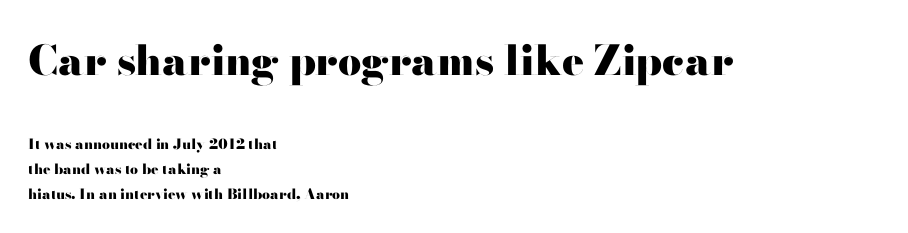
The image shows 41 px heavy, wide sans-serif type, upright; set left-aligned, line spacing 1.77x, normal letter spacing, not underlined; the first (top) block is 2.93x larger; high stroke contrast and a small x-height.
